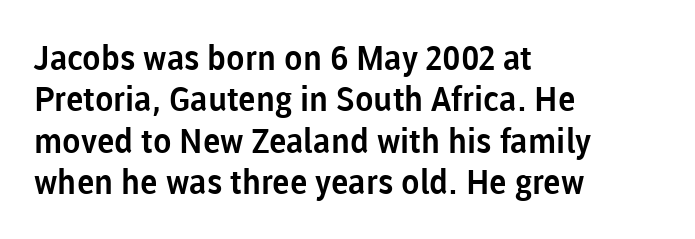
The image shows 34 px sans-serif type, upright; set left-aligned, line spacing 1.22x, normal letter spacing, not underlined; low stroke contrast and a medium x-height.
